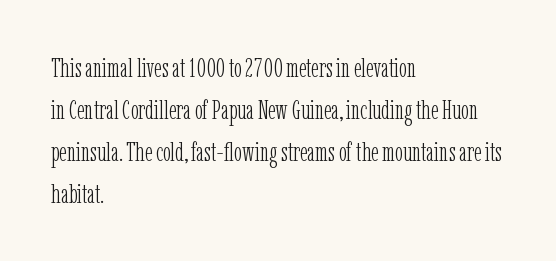
Anything drawn beneath the words? Only blank space. Each word holds together tightly as a unit, with standard inter-letter gaps. Each stroke keeps to a modest, everyday thickness or less. Normally led — the rows are evenly, conventionally spaced. In CSS terms this would be text-align: left. Does the lettering tilt? It doesn't — this is upright.
